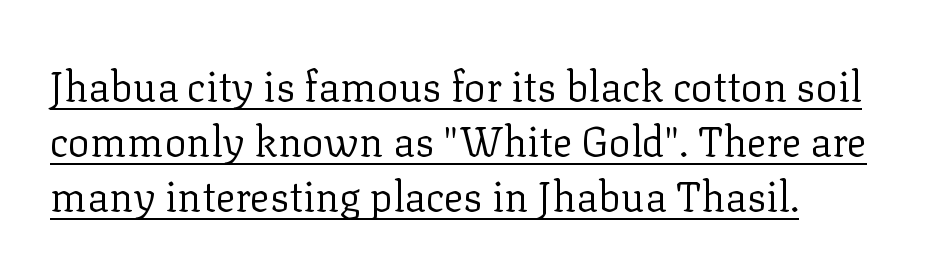
The face used here is rendered with its standard letterfit. These lines are rendered in a variable-pitch font. Note: serifs present on the glyphs. Students, observe the line beneath the letters — that is underlining. A typesetter would call this leading conventional body-copy spacing. Layout note: lines flush left.
